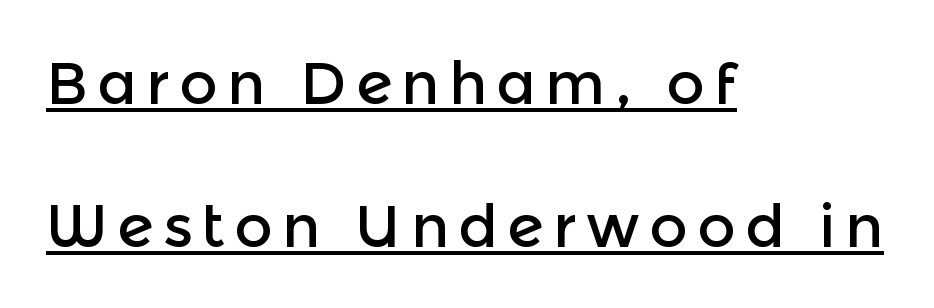
{"serif": "no", "italic": "no", "width": "normal", "x_height": "medium", "monospaced": "no", "underline": "yes", "align": "left", "line_spacing": "loose", "line_spacing_ratio": 2.42, "glyph_px": 59}
